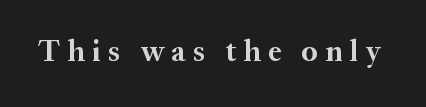
Descender tails drop into unmarked territory. A typesetter would call this proportional, since set widths differ per character. The letters stand upright; this is a roman face. A serif font was chosen for this passage. The horizontal fit of the characters is loose and conspicuously gappy.
